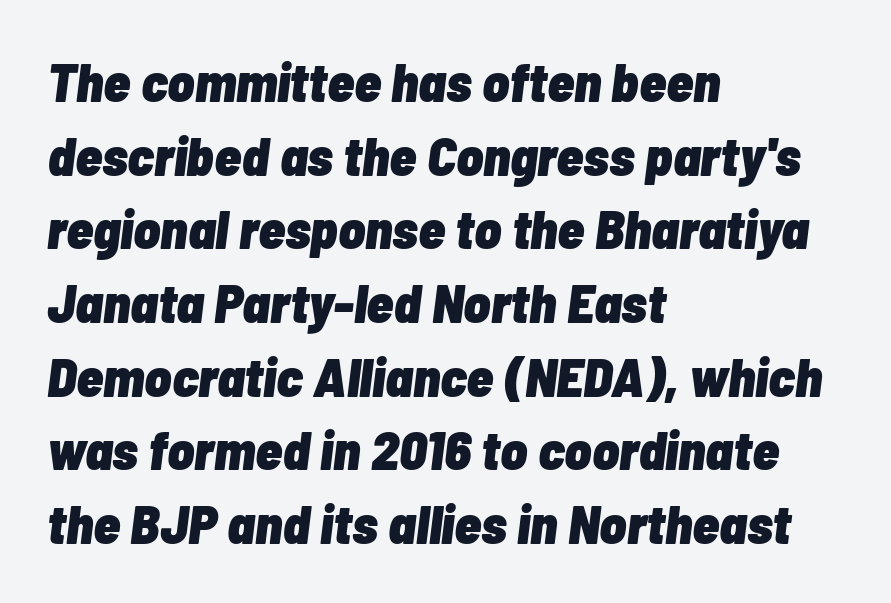
Q: Is the text bold? A: Yes.
Q: Is the text italic (slanted)? A: Yes, it leans right by about 7 degrees.
Q: Is the text underlined? A: No.
Q: How is the paragraph aligned? A: Left-aligned.
Q: Is the spacing between letters normal or unusually wide? A: Normal.
Q: Is the spacing between lines tight, normal or loose? A: Normal.
Q: Width (condensed, normal, or wide)? A: Condensed.
Q: Stroke contrast? A: Low.
Q: x-height? A: Medium.
Q: Monospaced? A: No.
